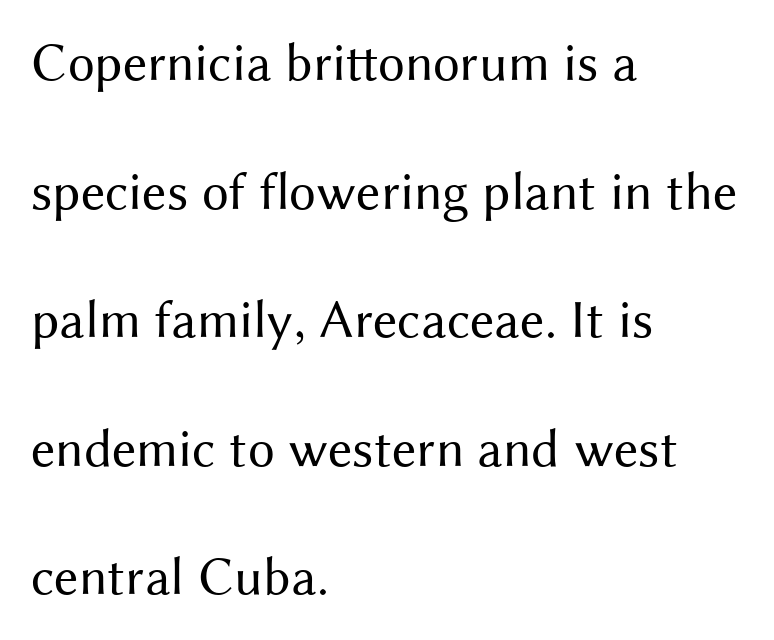
Q: Is the text bold? A: No.
Q: Is the text italic (slanted)? A: No, it is upright.
Q: Is the typeface a serif or a sans-serif typeface? A: Sans-serif.
Q: Is the text underlined? A: No.
Q: How is the paragraph aligned? A: Left-aligned.
Q: Is the spacing between letters normal or unusually wide? A: Normal.
Q: Is the spacing between lines tight, normal or loose? A: Loose.
Q: Width (condensed, normal, or wide)? A: Normal.
Q: Stroke contrast? A: Medium.
Q: x-height? A: Medium.
Q: Monospaced? A: No.
